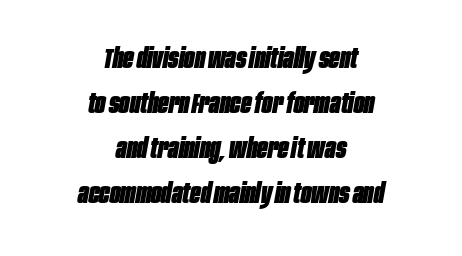
{"italic": "yes", "lean": "right", "slant_degrees": 10, "bold": "yes", "weight": "heavy", "width": "condensed", "stroke_contrast": "low", "x_height": "large", "monospaced": "no", "underline": "no", "align": "center", "line_spacing": "normal", "line_spacing_ratio": 1.61, "letter_spacing": "normal", "letter_spacing_em": 0.0, "glyph_px": 28}
